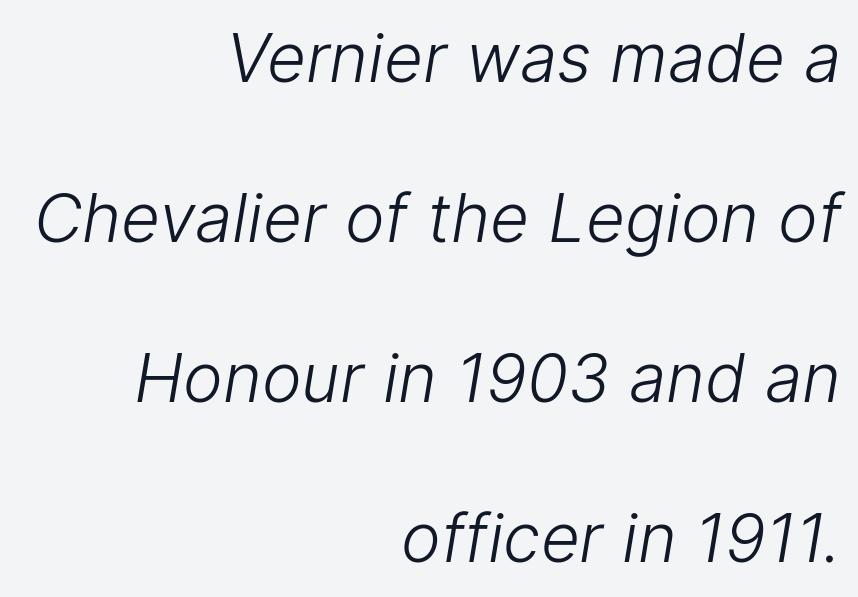
The image shows 67 px light sans-serif type; set right-aligned, loose line spacing (2.39x), normal letter spacing, not underlined; low stroke contrast and a medium x-height.
